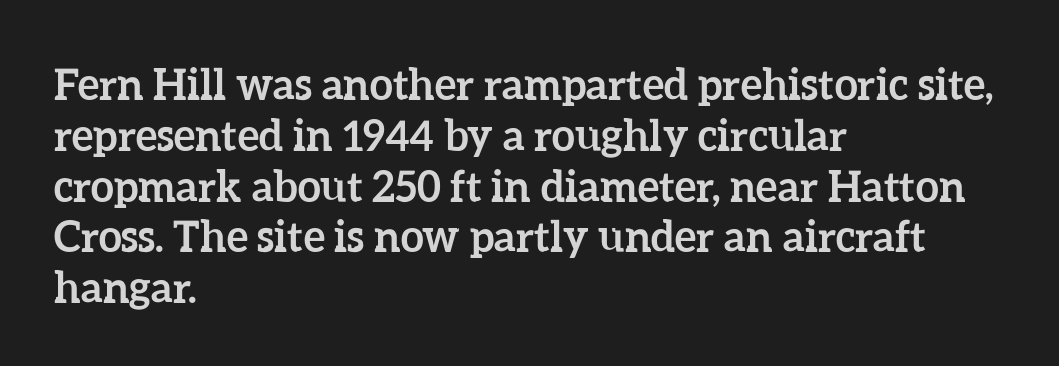
Q: Is the text bold? A: Yes.
Q: Is the text italic (slanted)? A: No, it is upright.
Q: Is the text underlined? A: No.
Q: How is the paragraph aligned? A: Left-aligned.
Q: Is the spacing between letters normal or unusually wide? A: Normal.
Q: Width (condensed, normal, or wide)? A: Normal.
Q: Stroke contrast? A: Low.
Q: x-height? A: Medium.
Q: Monospaced? A: No.
